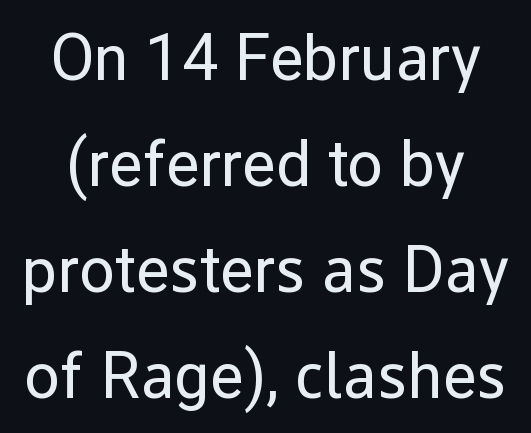
{"serif": "no", "italic": "no", "bold": "no", "weight": "regular", "width": "normal", "stroke_contrast": "low", "x_height": "medium", "monospaced": "no", "underline": "no", "line_spacing": "normal", "line_spacing_ratio": 1.63, "letter_spacing": "normal", "letter_spacing_em": 0.0, "glyph_px": 65}
